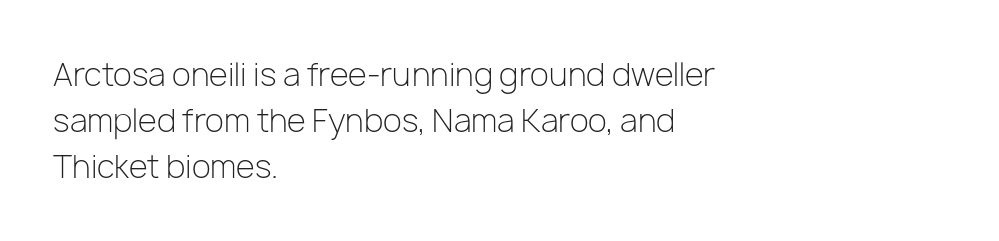
Q: Is the text bold? A: No.
Q: Is the text italic (slanted)? A: No, it is upright.
Q: Is the typeface a serif or a sans-serif typeface? A: Sans-serif.
Q: Is the text underlined? A: No.
Q: How is the paragraph aligned? A: Left-aligned.
Q: Is the spacing between letters normal or unusually wide? A: Normal.
Q: Is the spacing between lines tight, normal or loose? A: Normal.
Q: Width (condensed, normal, or wide)? A: Normal.
Q: Stroke contrast? A: Low.
Q: x-height? A: Medium.
Q: Monospaced? A: No.
